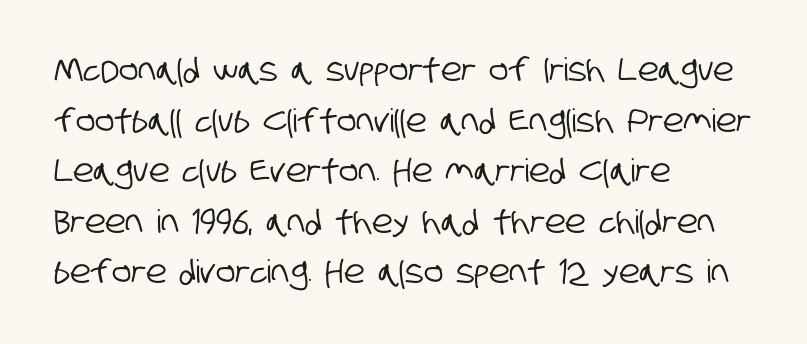
Q: Is the typeface a serif or a sans-serif typeface? A: Sans-serif.
Q: Is the text underlined? A: No.
Q: How is the paragraph aligned? A: Left-aligned.
Q: Is the spacing between letters normal or unusually wide? A: Normal.
Q: Is the spacing between lines tight, normal or loose? A: Normal.
Q: Width (condensed, normal, or wide)? A: Condensed.
Q: Stroke contrast? A: Low.
Q: x-height? A: Large.
Q: Monospaced? A: No.
